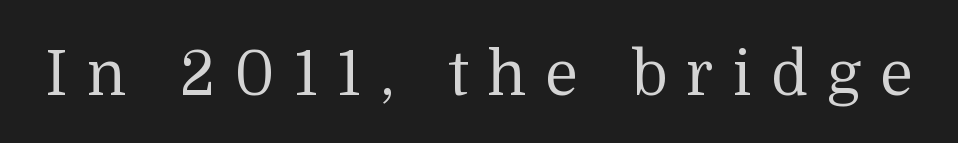
When letters stand straight like this, we call the style roman or upright. Each row of text sits above clean, open space. Weight: regular or lighter. Character widths vary here, with narrow letters taking less room than wide ones.
